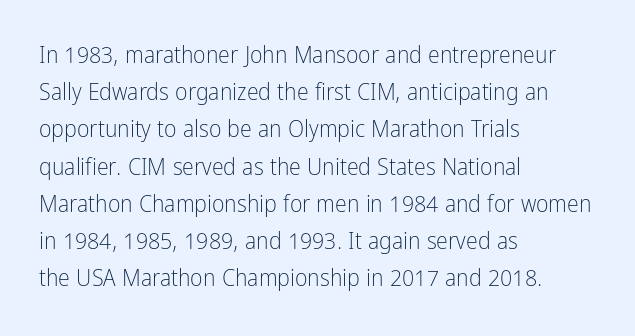
Ordinary non-slanted type is in use. This sample uses plain, unmodified letter spacing. Has an underline been added? It has not. The designer left line spacing at the default. The cut favours lightness, reaching ordinary text weight at its darkest. Layout note: lines flush left.
